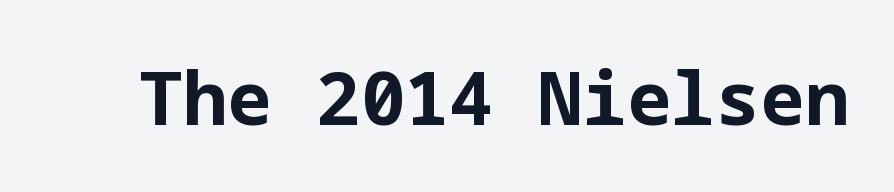
The line texture is even and compact thanks to regular tracking. Every stem runs plumb, perpendicular to the baseline. Emphasis by weight is at full strength: bold. Type without underlining.
